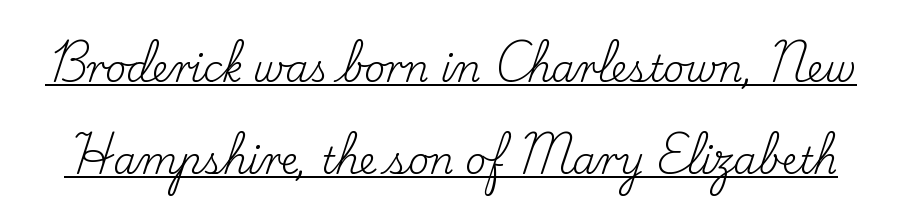
{"serif": "yes", "bold": "no", "weight": "regular", "width": "normal", "stroke_contrast": "low", "x_height": "small", "monospaced": "no", "underline": "yes", "line_spacing": "loose", "line_spacing_ratio": 2.49, "letter_spacing": "normal", "letter_spacing_em": 0.0, "glyph_px": 37}
